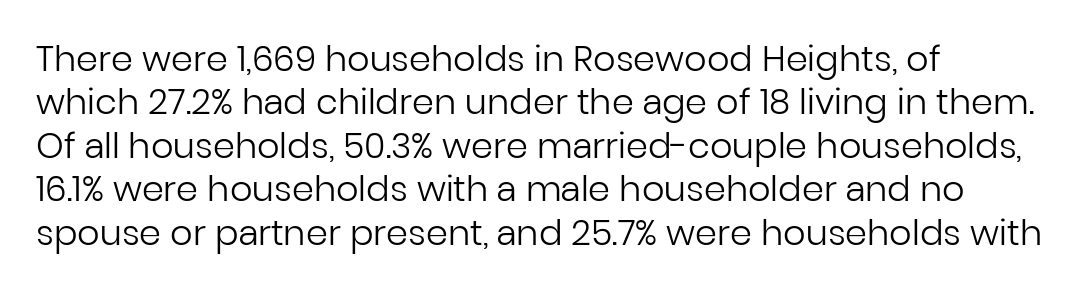
{"serif": "no", "italic": "no", "bold": "no", "weight": "regular", "width": "normal", "stroke_contrast": "low", "x_height": "medium", "monospaced": "no", "underline": "no", "align": "left", "line_spacing_ratio": 1.24, "letter_spacing": "normal", "letter_spacing_em": 0.0, "glyph_px": 35}
